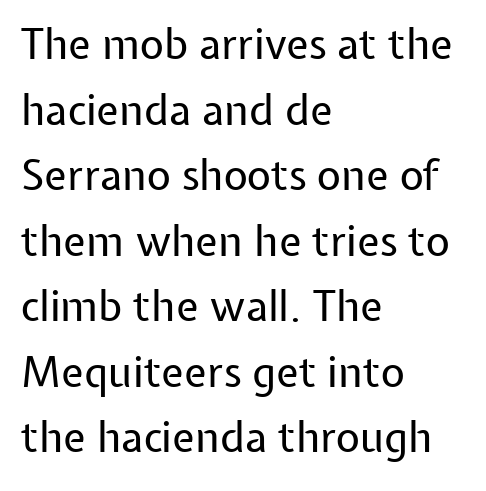
The image shows 42 px regular-weight sans-serif type, upright; set left-aligned, normal line spacing (1.56x), normal letter spacing, not underlined; low stroke contrast and a medium x-height.
